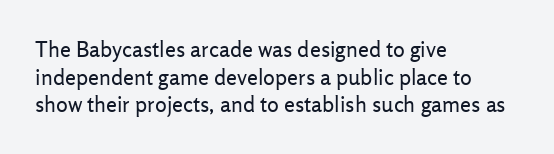
{"italic": "no", "bold": "no", "underline": "no", "align": "left", "line_spacing": "normal", "line_spacing_ratio": 1.26, "letter_spacing": "normal", "letter_spacing_em": 0.0, "glyph_px": 22}
